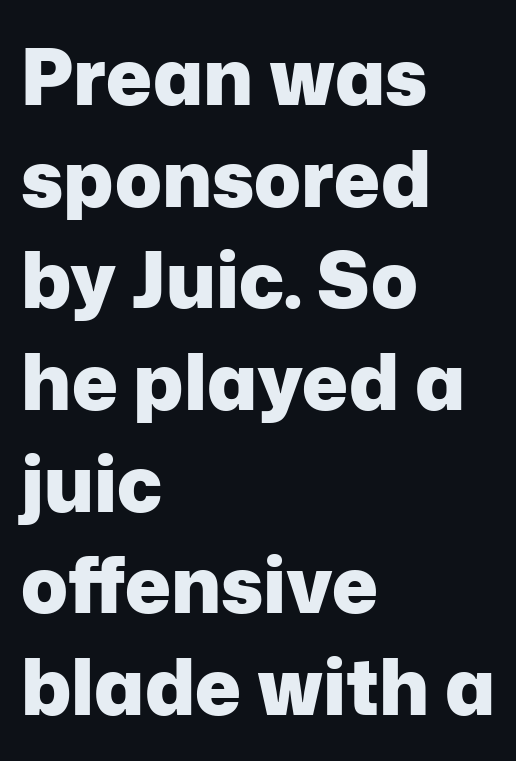
Q: Is the text bold? A: Yes.
Q: Is the text italic (slanted)? A: No, it is upright.
Q: Is the typeface a serif or a sans-serif typeface? A: Sans-serif.
Q: Is the text underlined? A: No.
Q: How is the paragraph aligned? A: Left-aligned.
Q: Is the spacing between letters normal or unusually wide? A: Normal.
Q: Is the spacing between lines tight, normal or loose? A: Normal.
Q: Width (condensed, normal, or wide)? A: Normal.
Q: Stroke contrast? A: Low.
Q: x-height? A: Medium.
Q: Monospaced? A: No.
